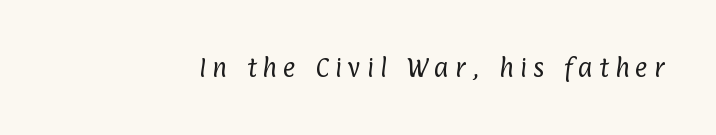
Q: Is the text bold? A: No.
Q: Is the text underlined? A: No.
Q: Is the spacing between letters normal or unusually wide? A: Unusually wide.
